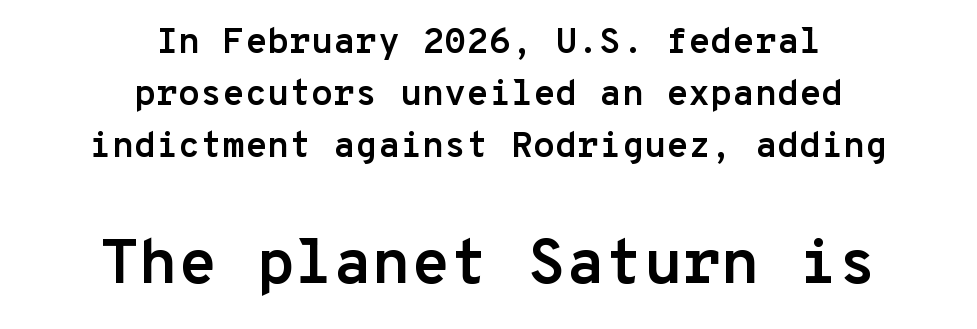
The image shows 63 px semibold sans-serif type, upright, monospaced; set centered, normal line spacing (1.44x), normal letter spacing, not underlined; the second (bottom) block is 1.75x larger; low stroke contrast and a medium x-height.
